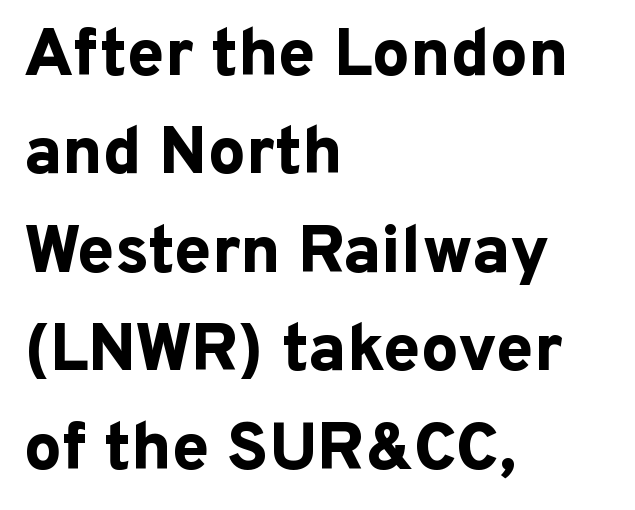
Notice how the passage keeps a crisp vertical edge on the left only. This sample uses an upright cut, with every glyph sitting square on the baseline. How are the letters spaced? Ordinarily, with no added tracking. Descenders hang freely into open space. Are there feet on the stems? There aren't — it's a sans.
